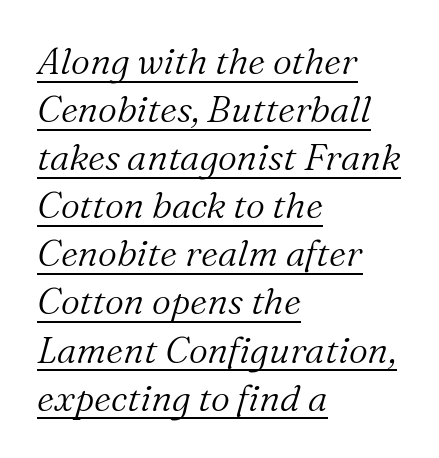
Serif or sans? Serif — the stroke terminals have little feet. Look at the tracking — it's just the regular setting, nothing added. Proportional: the letters do not fall into vertical columns. Beneath each row of characters lies a ruled line. Reading down the column, the eye jumps a familiar distance to each next line.
